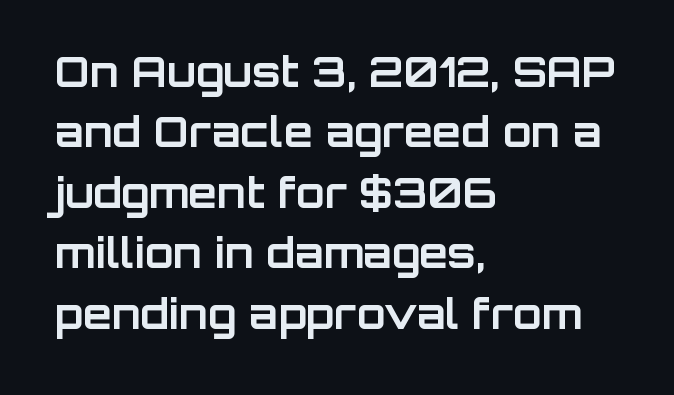
Q: Is the text bold? A: Yes.
Q: Is the text italic (slanted)? A: No, it is upright.
Q: Is the typeface a serif or a sans-serif typeface? A: Sans-serif.
Q: Is the text underlined? A: No.
Q: How is the paragraph aligned? A: Left-aligned.
Q: Is the spacing between letters normal or unusually wide? A: Normal.
Q: Is the spacing between lines tight, normal or loose? A: Normal.
Q: Width (condensed, normal, or wide)? A: Normal.
Q: Stroke contrast? A: Low.
Q: x-height? A: Large.
Q: Monospaced? A: No.
